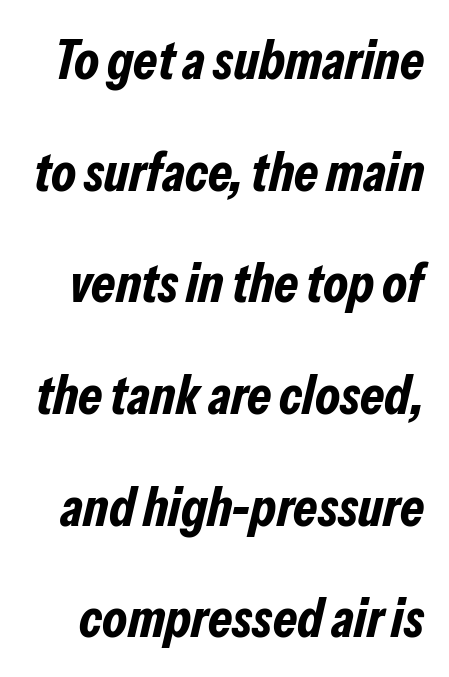
The image shows 55 px bold, condensed type, italic (leaning right); set loose line spacing (2.03x), normal letter spacing, not underlined; low stroke contrast and a medium x-height.
